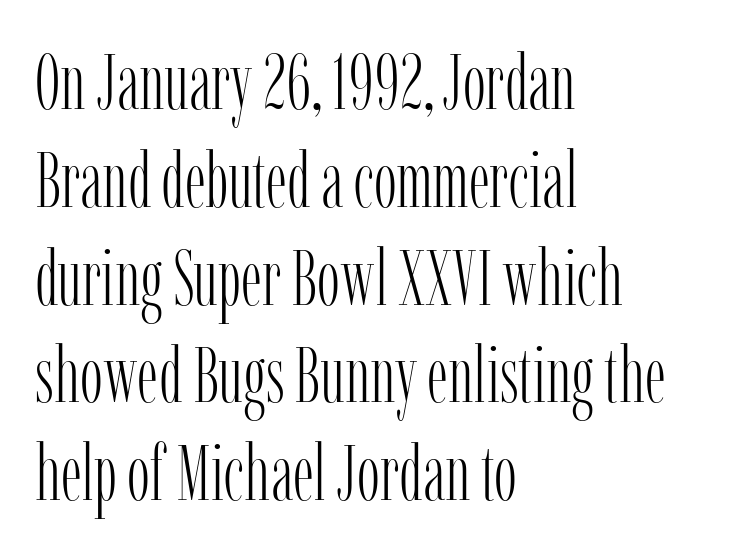
Q: Is the text bold? A: No.
Q: Is the text italic (slanted)? A: No, it is upright.
Q: Is the typeface a serif or a sans-serif typeface? A: Serif.
Q: Is the text underlined? A: No.
Q: How is the paragraph aligned? A: Left-aligned.
Q: Is the spacing between letters normal or unusually wide? A: Normal.
Q: Is the spacing between lines tight, normal or loose? A: Normal.
Q: Width (condensed, normal, or wide)? A: Condensed.
Q: Stroke contrast? A: Low.
Q: x-height? A: Medium.
Q: Monospaced? A: No.
